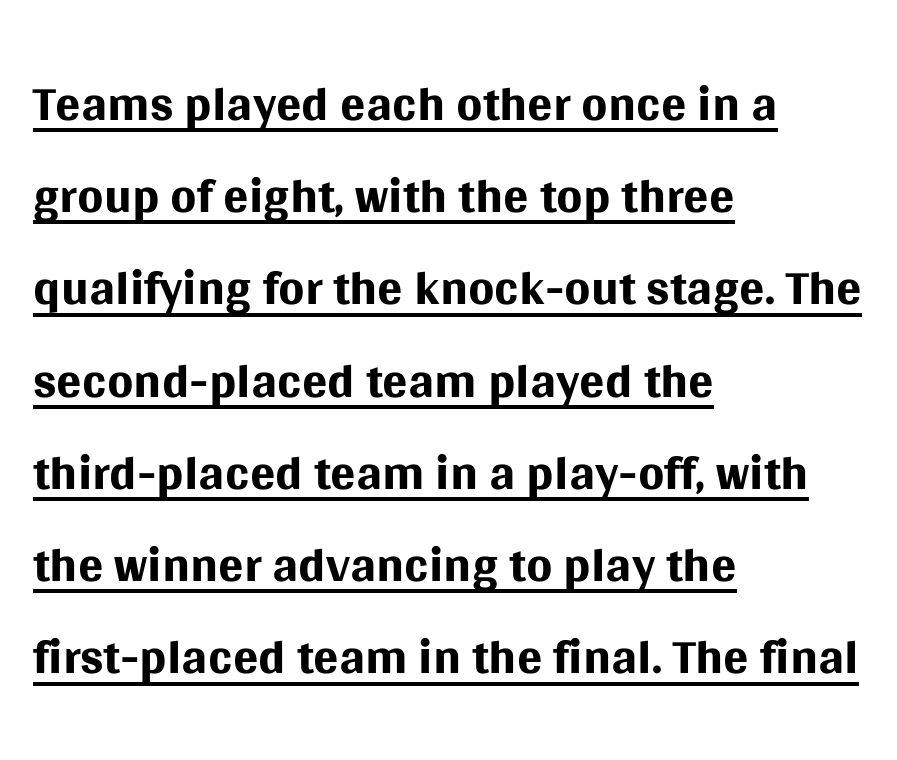
The image shows 75 px regular-weight sans-serif type, upright; set left-aligned, line spacing 1.23x, normal letter spacing, underlined; medium stroke contrast and a large x-height.
